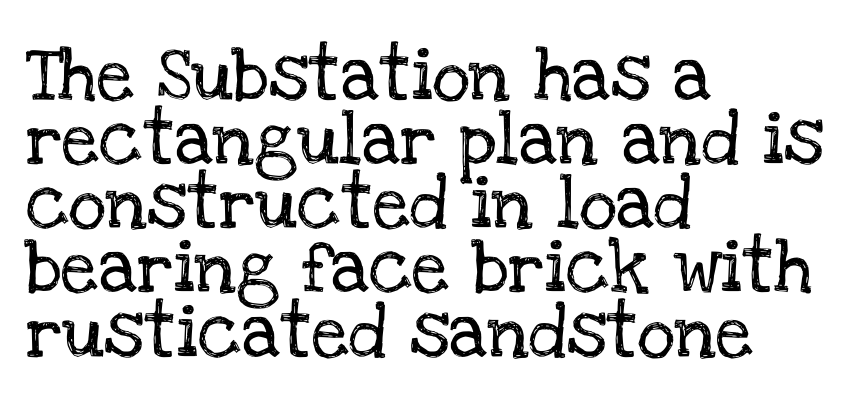
Q: Is the text italic (slanted)? A: No, it is upright.
Q: Is the typeface a serif or a sans-serif typeface? A: Serif.
Q: Is the text underlined? A: No.
Q: How is the paragraph aligned? A: Left-aligned.
Q: Is the spacing between letters normal or unusually wide? A: Normal.
Q: Width (condensed, normal, or wide)? A: Normal.
Q: Stroke contrast? A: Low.
Q: x-height? A: Large.
Q: Monospaced? A: No.
